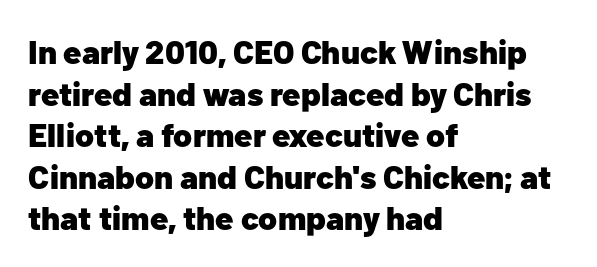
The space between consecutive lines is moderate. The face used here is rendered with its standard letterfit. Regarding serifs, this sample does without them. Style check: upright. Just letters on the line, the space beneath them empty. Does the weight exceed regular? Yes, all the way to bold.
